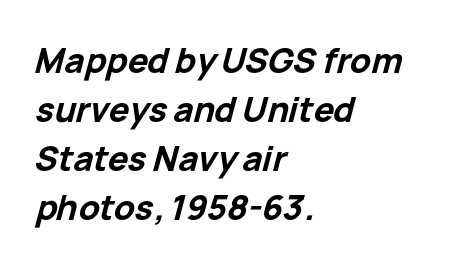
{"italic": "yes", "lean": "right", "slant_degrees": 15, "bold": "yes", "weight": "bold", "width": "normal", "stroke_contrast": "low", "x_height": "medium", "monospaced": "no", "underline": "no", "align": "left", "line_spacing": "normal", "line_spacing_ratio": 1.44, "letter_spacing": "normal", "letter_spacing_em": 0.0, "glyph_px": 34}
